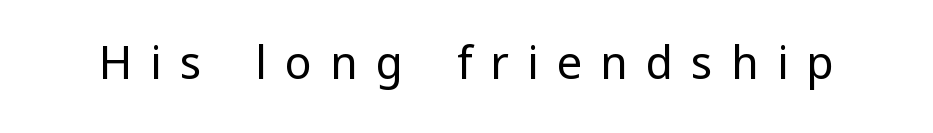
The image shows 45 px regular-weight sans-serif type, upright; set unusually wide letter spacing (+0.4 em), not underlined; low stroke contrast and a medium x-height.
